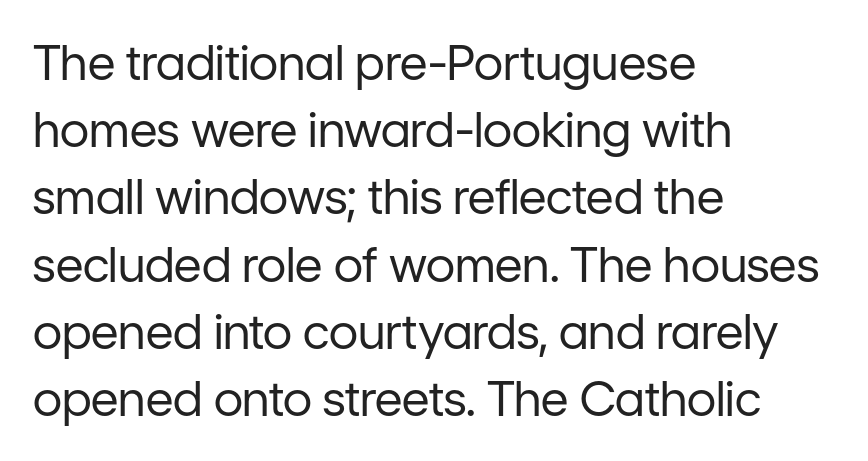
The rendering uses a moderate line-height, typical for paragraphs. Glyph-to-glyph distance matches everyday printed text. Nope, no serifs anywhere on these letters. Any mark beneath the type? The region is blank.
